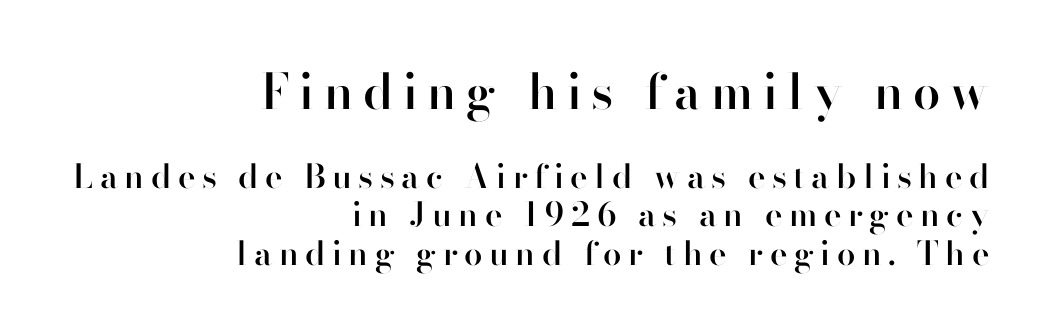
The image shows 49 px semibold sans-serif type, upright; set right-aligned, line spacing 1.17x, unusually wide letter spacing (+0.2 em), not underlined; the first (top) block is 1.48x larger; high stroke contrast and a small x-height.
